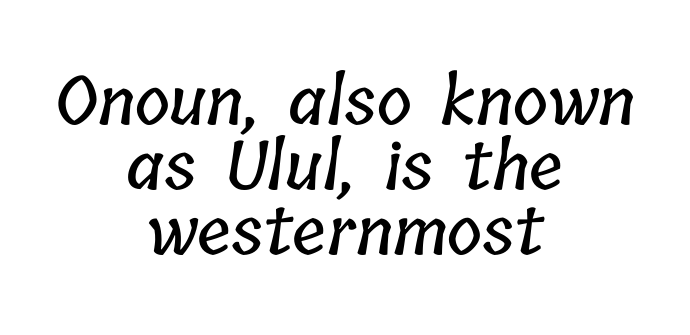
{"width": "condensed", "stroke_contrast": "low", "x_height": "medium", "monospaced": "no", "underline": "no", "align": "center", "line_spacing": "tight", "line_spacing_ratio": 0.97, "letter_spacing": "normal", "letter_spacing_em": 0.0, "glyph_px": 67}
